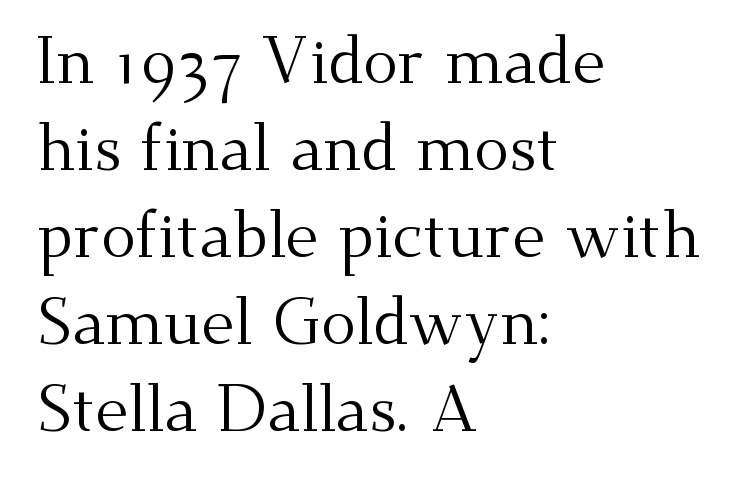
The image shows 65 px regular-weight serif type, upright; set left-aligned, normal line spacing (1.34x), normal letter spacing, not underlined; medium stroke contrast and a small x-height.
